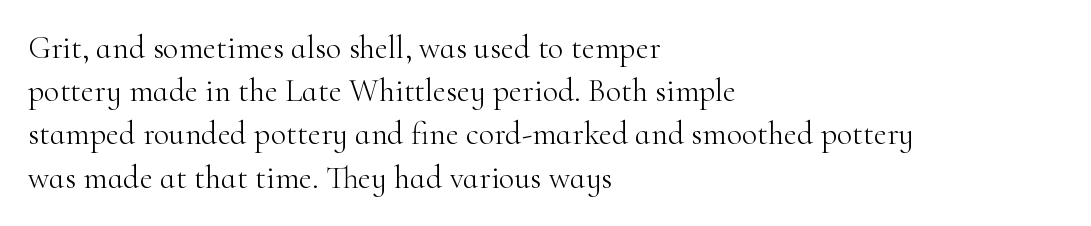
{"serif": "yes", "italic": "no", "bold": "no", "weight": "light", "width": "normal", "stroke_contrast": "high", "x_height": "small", "monospaced": "no", "underline": "no", "align": "left", "line_spacing": "normal", "line_spacing_ratio": 1.35, "letter_spacing": "normal", "letter_spacing_em": 0.0, "glyph_px": 32}
